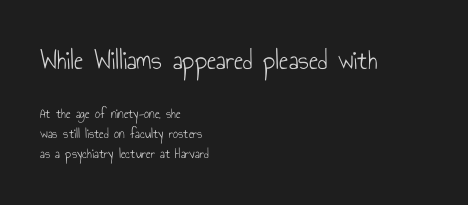
Q: Is the text bold? A: No.
Q: Is the text italic (slanted)? A: No, it is upright.
Q: Is the typeface a serif or a sans-serif typeface? A: Sans-serif.
Q: Is the text underlined? A: No.
Q: How is the paragraph aligned? A: Left-aligned.
Q: Is the spacing between letters normal or unusually wide? A: Normal.
Q: Is the spacing between lines tight, normal or loose? A: Normal.
Q: Which block of text is set in a larger size, the first (top) or the second (bottom)? A: The first (top) one.
Q: Width (condensed, normal, or wide)? A: Condensed.
Q: Stroke contrast? A: Low.
Q: x-height? A: Small.
Q: Monospaced? A: No.
